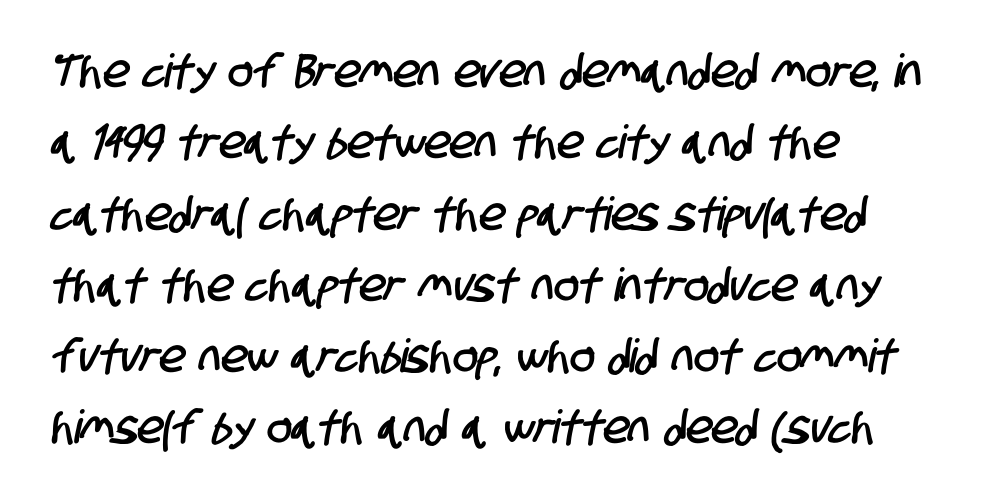
Q: Is the typeface a serif or a sans-serif typeface? A: Sans-serif.
Q: Is the text underlined? A: No.
Q: How is the paragraph aligned? A: Left-aligned.
Q: Is the spacing between letters normal or unusually wide? A: Normal.
Q: Is the spacing between lines tight, normal or loose? A: Normal.
Q: Width (condensed, normal, or wide)? A: Condensed.
Q: Stroke contrast? A: Low.
Q: x-height? A: Large.
Q: Monospaced? A: No.
